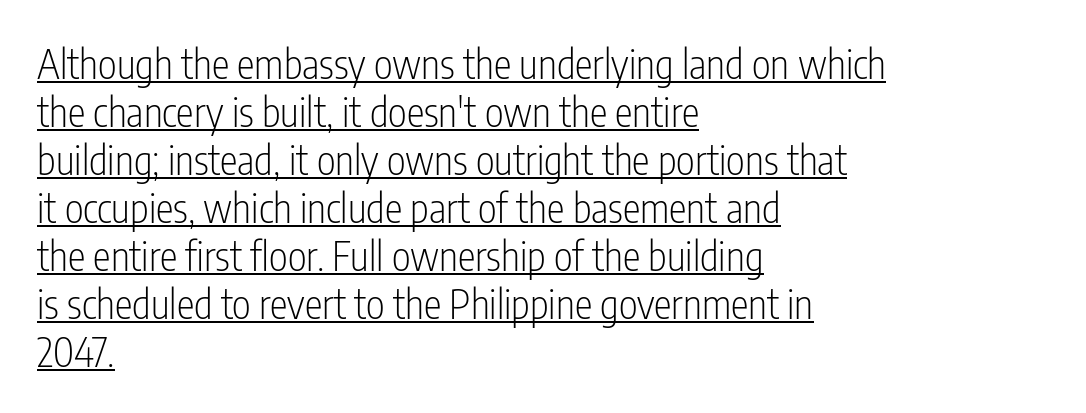
Do the characters align in a grid? No, the font is proportional. Caption: multi-line text, flush left, ragged right. These lines were composed using upright roman letters. The string is rendered with underlining switched on. The horizontal fit of the characters is conventional and even.
